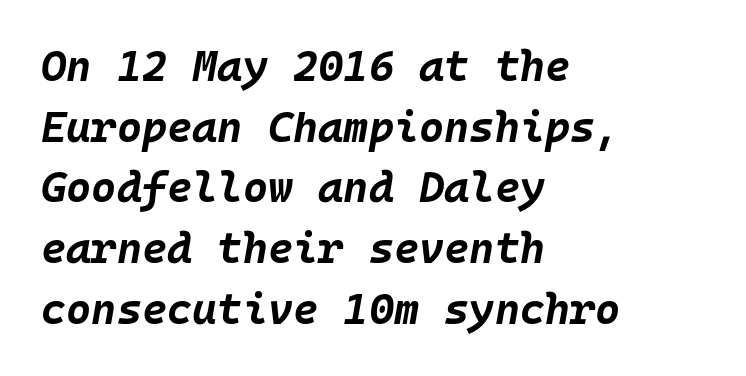
{"italic": "yes", "lean": "right", "slant_degrees": 10, "bold": "yes", "weight": "bold", "width": "normal", "stroke_contrast": "low", "x_height": "large", "monospaced": "yes", "underline": "no", "align": "left", "line_spacing": "normal", "line_spacing_ratio": 1.41, "letter_spacing": "normal", "letter_spacing_em": 0.0, "glyph_px": 43}
